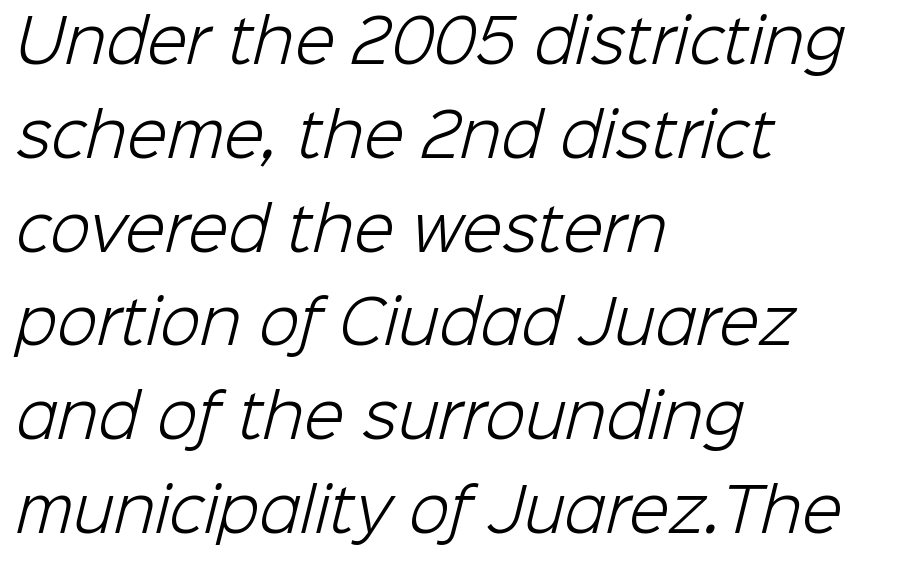
A typesetter would call this leading conventional body-copy spacing. Compared with a centered layout, this one pins lines to the left instead. Tracking here is standard; glyphs follow each other at the usual distance. No chunkiness to these letters — they're not bold. The specimen omits any rule beneath the text block's lines. Proportional: the letters do not fall into vertical columns.
